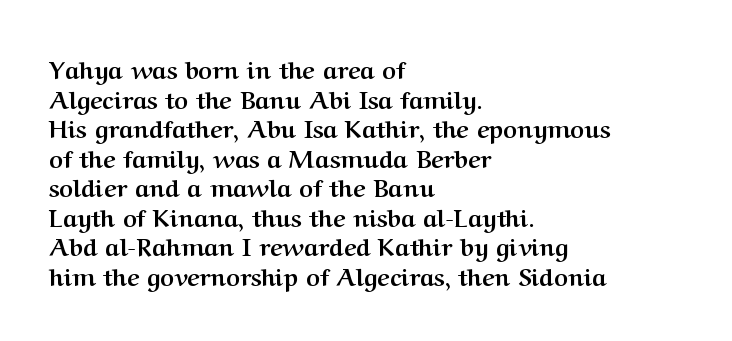
{"italic": "no", "bold": "yes", "underline": "no", "align": "left", "line_spacing_ratio": 1.23, "letter_spacing": "normal", "letter_spacing_em": 0.0, "glyph_px": 24}
